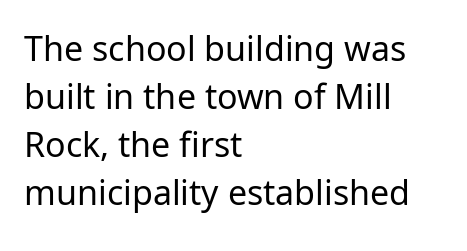
{"serif": "no", "italic": "no", "bold": "no", "weight": "regular", "width": "normal", "stroke_contrast": "low", "x_height": "medium", "monospaced": "no", "underline": "no", "align": "left", "line_spacing": "normal", "line_spacing_ratio": 1.41, "letter_spacing": "normal", "letter_spacing_em": 0.0, "glyph_px": 34}
